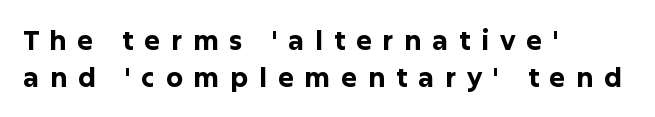
{"italic": "no", "bold": "yes", "underline": "no", "align": "left", "line_spacing": "normal", "line_spacing_ratio": 1.36, "letter_spacing": "wide", "letter_spacing_em": 0.39, "glyph_px": 27}
